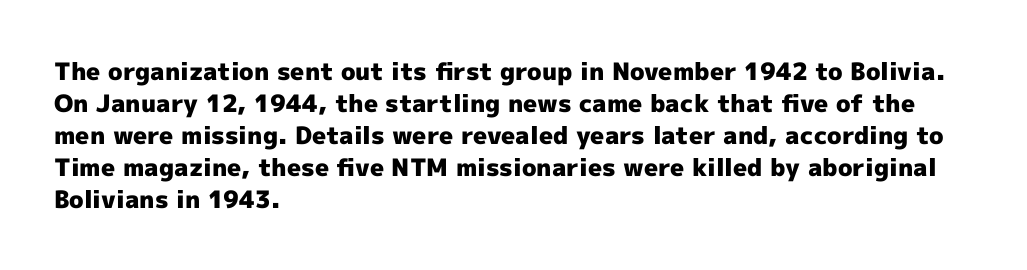
How are the letters spaced? Ordinarily, with no added tracking. Left-aligned paragraph, ragged on the right. The rows are spaced the way most documents space them. The glyphs are unaccompanied by any horizontal stroke below them. Weight check: bold — yes, fully. Ordinary non-slanted type is in use.
